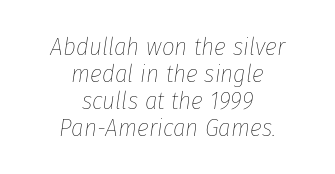
Q: Is the text bold? A: No.
Q: Is the text italic (slanted)? A: Yes, it leans right by about 8 degrees.
Q: Is the text underlined? A: No.
Q: How is the paragraph aligned? A: Centered.
Q: Is the spacing between letters normal or unusually wide? A: Normal.
Q: Is the spacing between lines tight, normal or loose? A: Tight.
